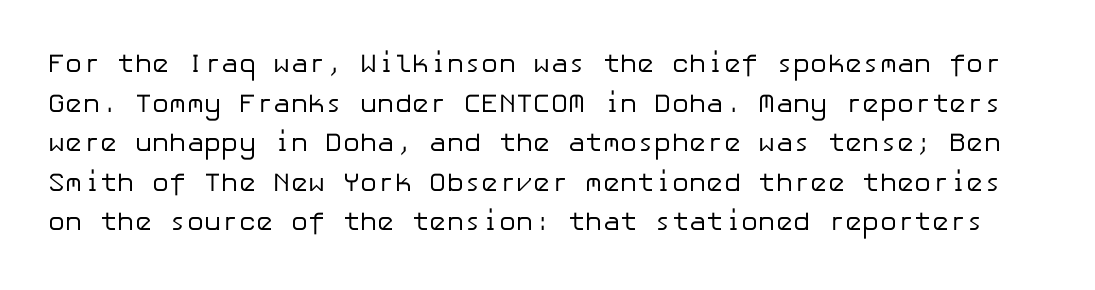
This rendering features lettering with no underline. Every stem runs plumb, perpendicular to the baseline. The vertical gap from one line to the next is medium. The typeface has the unassuming heft of standard copy or less.
